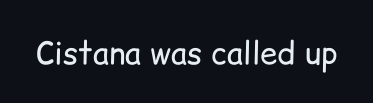
Varying glyph widths throughout — classic text-font behaviour. This sample uses plain, unmodified letter spacing. Nobody drew a line under any word here. Summary of weight: not heavy and not bold.
